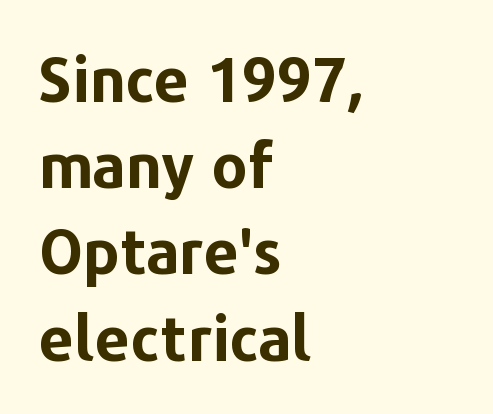
Note the varied advance widths — an 'i' is clearly narrower than an 'm'. The font's upright variant was chosen for this text. Tracking here is standard; glyphs follow each other at the usual distance. Type style note: lacks serifs. Leading matches the norm, producing a regular column.
